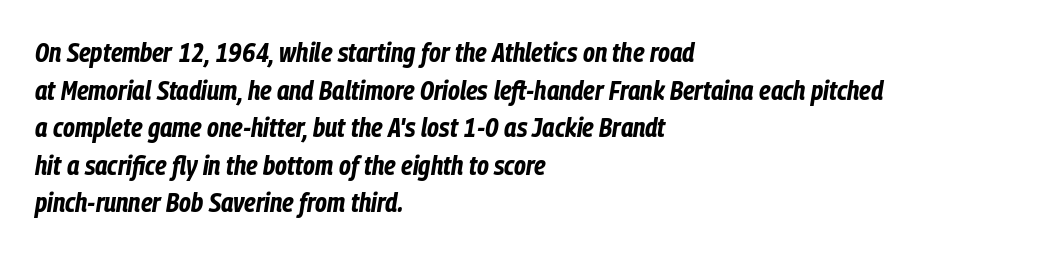
Q: Is the text bold? A: Yes.
Q: Is the text italic (slanted)? A: Yes, it leans right by about 9 degrees.
Q: Is the text underlined? A: No.
Q: How is the paragraph aligned? A: Left-aligned.
Q: Is the spacing between letters normal or unusually wide? A: Normal.
Q: Is the spacing between lines tight, normal or loose? A: Normal.
